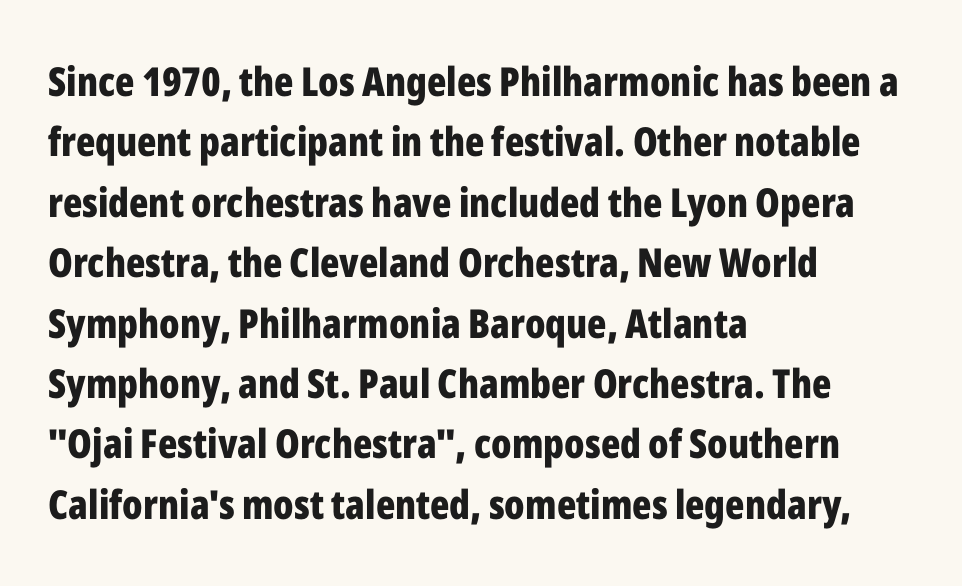
Q: Is the text bold? A: Yes.
Q: Is the text italic (slanted)? A: No, it is upright.
Q: Is the typeface a serif or a sans-serif typeface? A: Sans-serif.
Q: Is the text underlined? A: No.
Q: How is the paragraph aligned? A: Left-aligned.
Q: Is the spacing between letters normal or unusually wide? A: Normal.
Q: Is the spacing between lines tight, normal or loose? A: Normal.
Q: Width (condensed, normal, or wide)? A: Condensed.
Q: Stroke contrast? A: Low.
Q: x-height? A: Medium.
Q: Monospaced? A: No.
